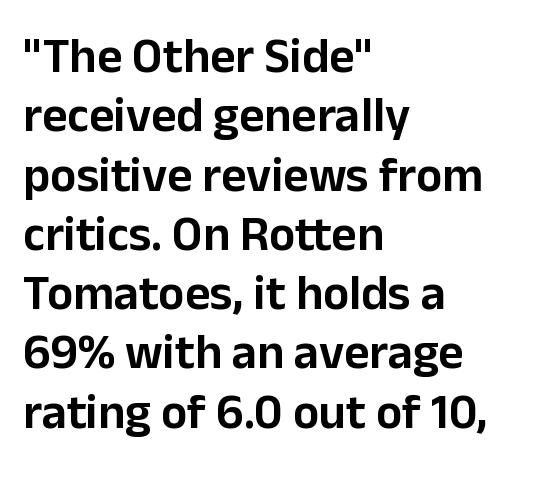
This is sans-serif lettering, the kind often seen on screens and signage. Do the characters align in a grid? No, the font is proportional. A classic flush-left, rag-right setting is used for this passage. Lines of text with bare space underneath.
